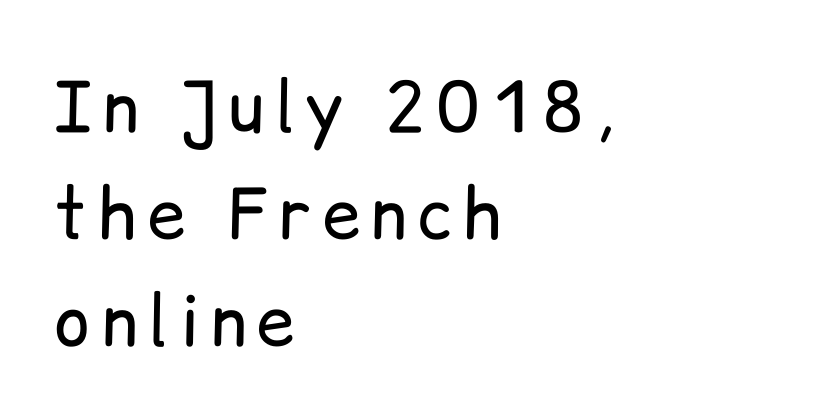
{"serif": "no", "italic": "no", "bold": "no", "weight": "regular", "width": "normal", "stroke_contrast": "low", "x_height": "medium", "monospaced": "no", "underline": "no", "align": "left", "line_spacing": "normal", "line_spacing_ratio": 1.55, "glyph_px": 69}
